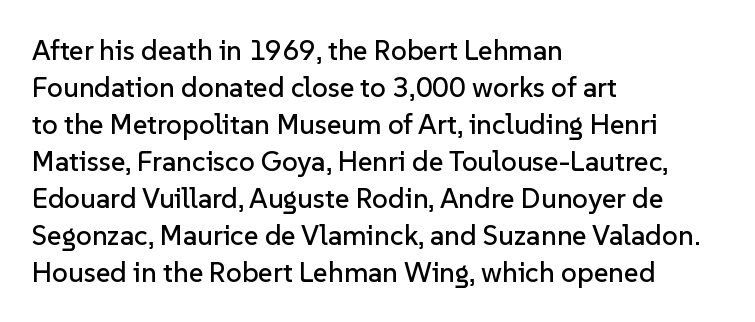
Q: Is the text italic (slanted)? A: No, it is upright.
Q: Is the typeface a serif or a sans-serif typeface? A: Sans-serif.
Q: Is the text underlined? A: No.
Q: How is the paragraph aligned? A: Left-aligned.
Q: Is the spacing between letters normal or unusually wide? A: Normal.
Q: Is the spacing between lines tight, normal or loose? A: Normal.
Q: Width (condensed, normal, or wide)? A: Normal.
Q: Stroke contrast? A: Low.
Q: x-height? A: Medium.
Q: Monospaced? A: No.
